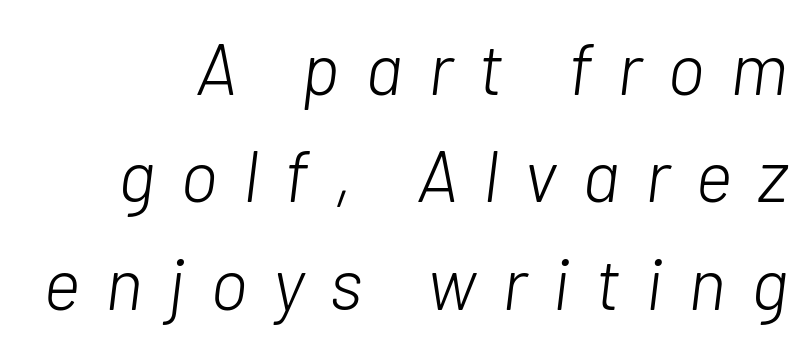
Q: Is the text bold? A: No.
Q: Is the text italic (slanted)? A: Yes, it leans right by about 7 degrees.
Q: Is the text underlined? A: No.
Q: How is the paragraph aligned? A: Right-aligned.
Q: Is the spacing between letters normal or unusually wide? A: Unusually wide.
Q: Is the spacing between lines tight, normal or loose? A: Normal.
Q: Width (condensed, normal, or wide)? A: Normal.
Q: Stroke contrast? A: Low.
Q: x-height? A: Medium.
Q: Monospaced? A: No.
